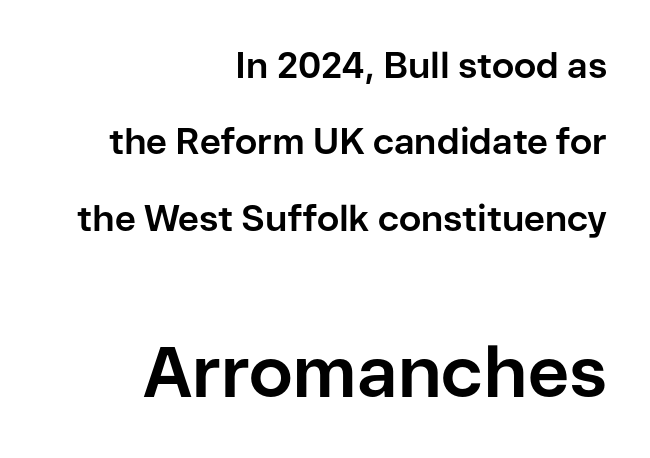
Q: Is the text bold? A: Yes.
Q: Is the text italic (slanted)? A: No, it is upright.
Q: Is the typeface a serif or a sans-serif typeface? A: Sans-serif.
Q: Is the text underlined? A: No.
Q: How is the paragraph aligned? A: Right-aligned.
Q: Is the spacing between letters normal or unusually wide? A: Normal.
Q: Is the spacing between lines tight, normal or loose? A: Loose.
Q: Which block of text is set in a larger size, the first (top) or the second (bottom)? A: The second (bottom) one.
Q: Width (condensed, normal, or wide)? A: Normal.
Q: Stroke contrast? A: Low.
Q: x-height? A: Medium.
Q: Monospaced? A: No.
